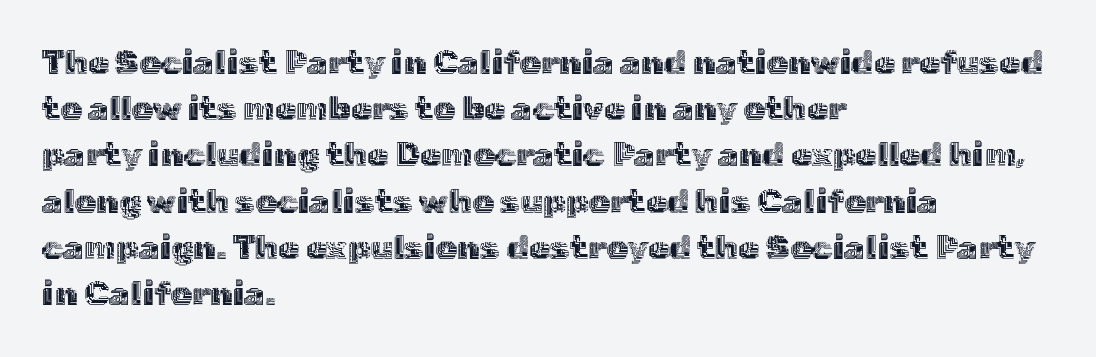
{"italic": "no", "width": "normal", "x_height": "medium", "monospaced": "no", "underline": "no", "align": "left", "line_spacing": "normal", "line_spacing_ratio": 1.36, "letter_spacing": "normal", "letter_spacing_em": 0.0, "glyph_px": 34}
